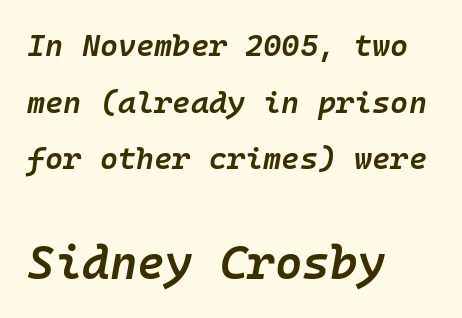
Q: Is the text bold? A: Semi-bold.
Q: Is the text italic (slanted)? A: Yes, it leans right by about 10 degrees.
Q: Is the text underlined? A: No.
Q: How is the paragraph aligned? A: Left-aligned.
Q: Is the spacing between letters normal or unusually wide? A: Normal.
Q: Which block of text is set in a larger size, the first (top) or the second (bottom)? A: The second (bottom) one.
Q: Width (condensed, normal, or wide)? A: Normal.
Q: Stroke contrast? A: Low.
Q: x-height? A: Medium.
Q: Monospaced? A: Yes.
